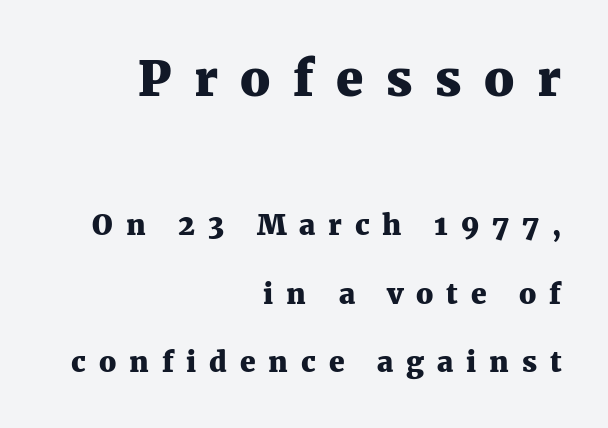
The image shows 49 px heavy serif type, upright; set right-aligned, loose line spacing (2.46x), unusually wide letter spacing (+0.46 em), not underlined; the first (top) block is 1.75x larger; medium stroke contrast and a medium x-height.
